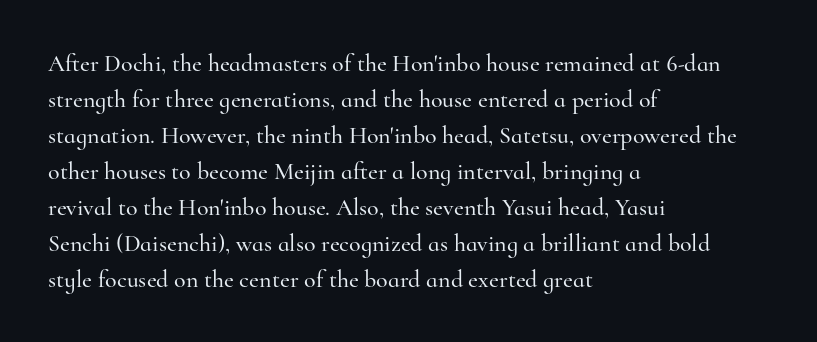
Q: Is the text italic (slanted)? A: No, it is upright.
Q: Is the text underlined? A: No.
Q: How is the paragraph aligned? A: Left-aligned.
Q: Is the spacing between letters normal or unusually wide? A: Normal.
Q: Is the spacing between lines tight, normal or loose? A: Normal.
